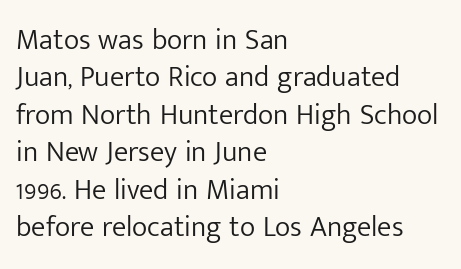
The type is set solid horizontally, with unmodified tracking. Check where the strokes stop: nothing finishes them off — pure sans. Looks like regular typesetting: each glyph gets only the width it needs. The area under the type is left untouched.
